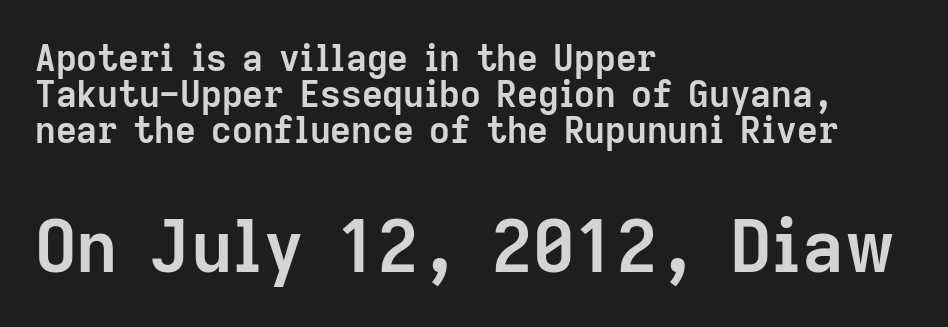
Q: Is the text bold? A: Yes.
Q: Is the text italic (slanted)? A: No, it is upright.
Q: Is the typeface a serif or a sans-serif typeface? A: Sans-serif.
Q: Is the text underlined? A: No.
Q: How is the paragraph aligned? A: Left-aligned.
Q: Is the spacing between letters normal or unusually wide? A: Normal.
Q: Is the spacing between lines tight, normal or loose? A: Tight.
Q: Which block of text is set in a larger size, the first (top) or the second (bottom)? A: The second (bottom) one.
Q: Width (condensed, normal, or wide)? A: Normal.
Q: Stroke contrast? A: Low.
Q: x-height? A: Medium.
Q: Monospaced? A: No.
